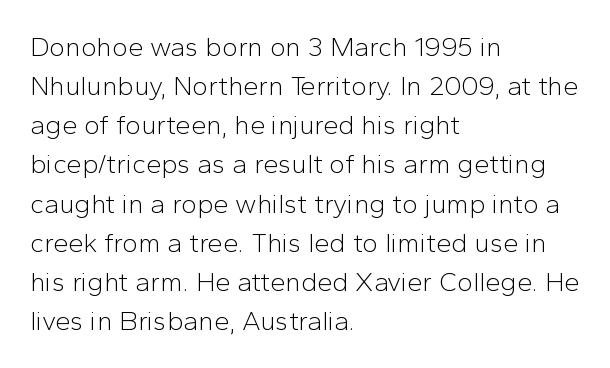
Default kerning and tracking; the words read as compact shapes. No heavy texture on the line: the type isn't bold. A roman cut, with each character standing at attention. Notice how the passage keeps a crisp vertical edge on the left only. Bare-footed words on every line.
